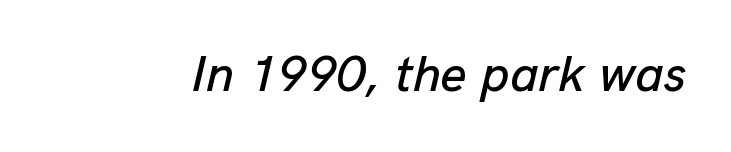
The image shows 51 px text type, italic (leaning right); set normal letter spacing, not underlined; low stroke contrast and a medium x-height.
